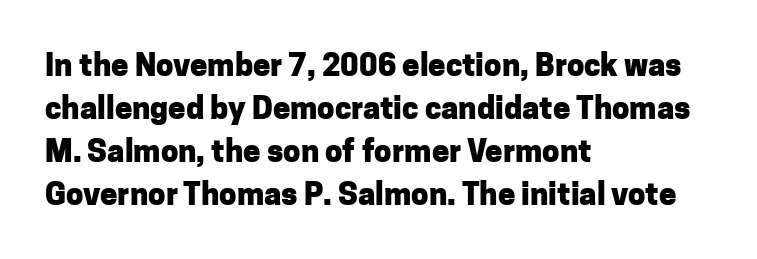
{"serif": "no", "italic": "no", "bold": "yes", "weight": "heavy", "width": "normal", "stroke_contrast": "low", "x_height": "medium", "monospaced": "no", "underline": "no", "align": "left", "line_spacing": "normal", "line_spacing_ratio": 1.39, "letter_spacing": "normal", "letter_spacing_em": 0.0, "glyph_px": 31}
